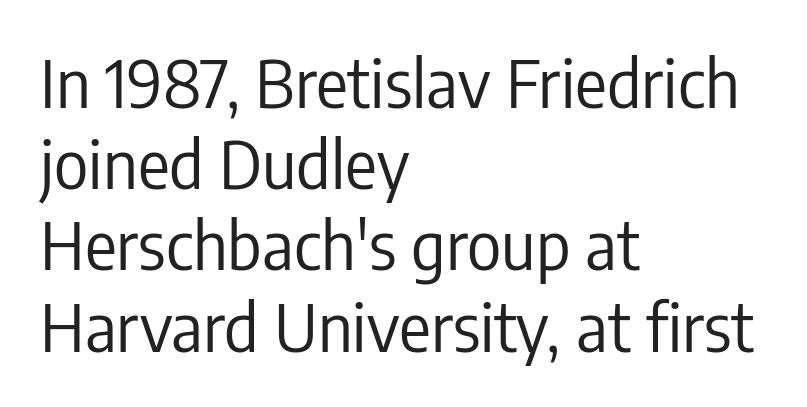
Q: Is the text bold? A: No.
Q: Is the text italic (slanted)? A: No, it is upright.
Q: Is the typeface a serif or a sans-serif typeface? A: Sans-serif.
Q: Is the text underlined? A: No.
Q: How is the paragraph aligned? A: Left-aligned.
Q: Is the spacing between letters normal or unusually wide? A: Normal.
Q: Width (condensed, normal, or wide)? A: Condensed.
Q: Stroke contrast? A: Low.
Q: x-height? A: Medium.
Q: Monospaced? A: No.
